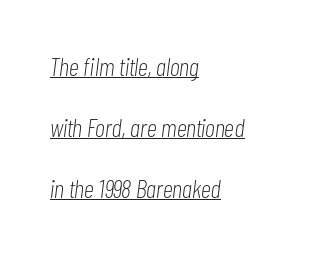
{"italic": "yes", "lean": "right", "slant_degrees": 7, "bold": "no", "underline": "yes", "align": "left", "line_spacing": "loose", "line_spacing_ratio": 2.35, "letter_spacing": "normal", "letter_spacing_em": 0.0, "glyph_px": 26}
